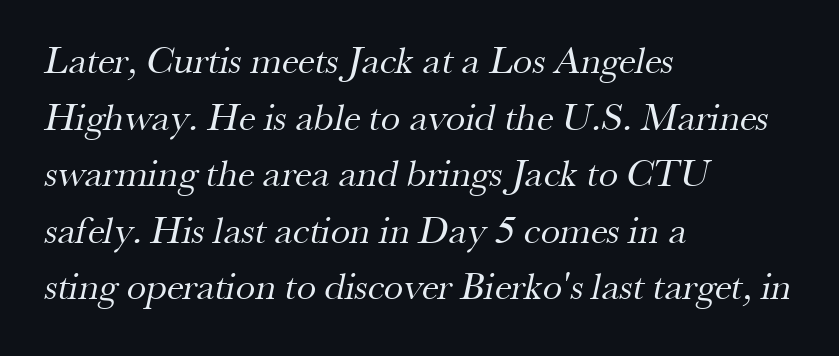
The image shows 39 px regular-weight serif type; set left-aligned, normal line spacing (1.45x), normal letter spacing, not underlined; medium stroke contrast and a small x-height.
